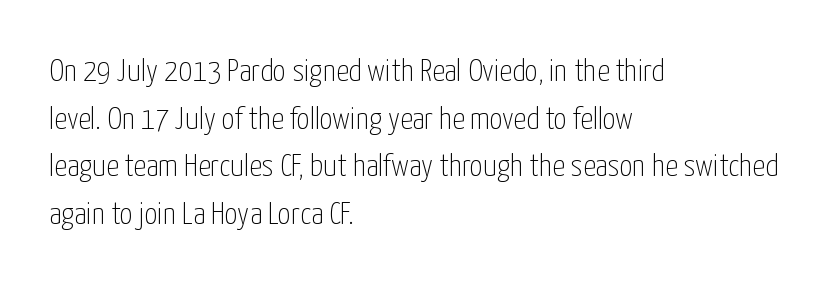
The image shows 32 px thin, condensed sans-serif type, upright; set left-aligned, normal line spacing (1.49x), normal letter spacing, not underlined; low stroke contrast and a medium x-height.
